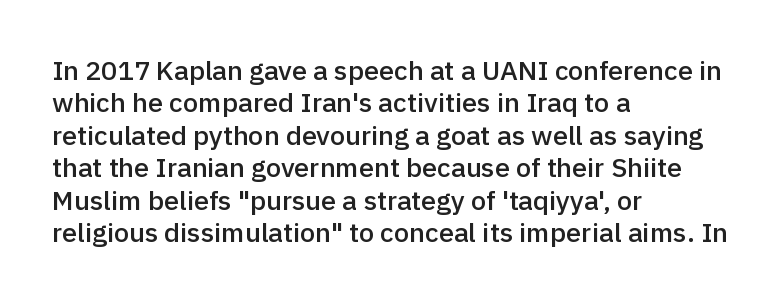
{"italic": "no", "bold": "semi", "underline": "no", "align": "left", "line_spacing_ratio": 1.2, "letter_spacing": "normal", "letter_spacing_em": 0.0, "glyph_px": 27}
